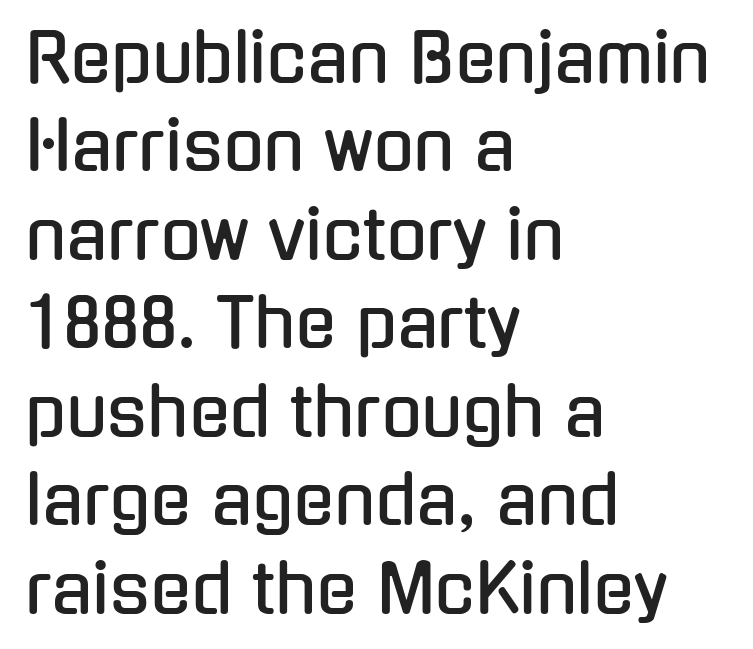
The rendering uses natural spacing where letterforms have individual widths. One-word summary of the alignment: left. Note: no serifs on the glyphs. The leading is moderate, giving the passage an even texture.
